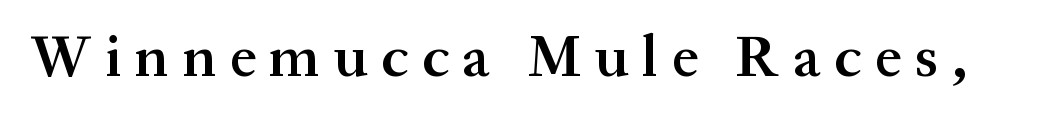
Q: Is the text bold? A: Semi-bold.
Q: Is the text italic (slanted)? A: No, it is upright.
Q: Is the typeface a serif or a sans-serif typeface? A: Serif.
Q: Is the text underlined? A: No.
Q: Is the spacing between letters normal or unusually wide? A: Unusually wide.
Q: Width (condensed, normal, or wide)? A: Normal.
Q: Stroke contrast? A: Medium.
Q: x-height? A: Medium.
Q: Monospaced? A: No.
